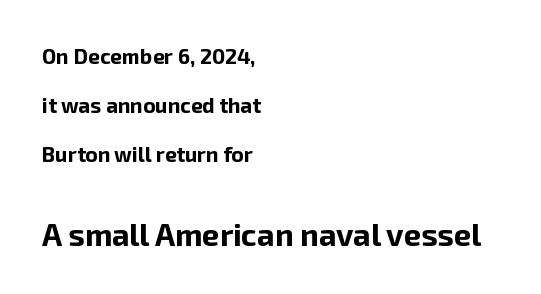
{"serif": "no", "italic": "no", "bold": "yes", "weight": "bold", "width": "normal", "stroke_contrast": "low", "x_height": "medium", "monospaced": "no", "underline": "no", "align": "left", "line_spacing": "loose", "line_spacing_ratio": 2.33, "letter_spacing": "normal", "letter_spacing_em": 0.0, "larger_block": "second", "size_ratio": 1.48, "glyph_px": 31}
